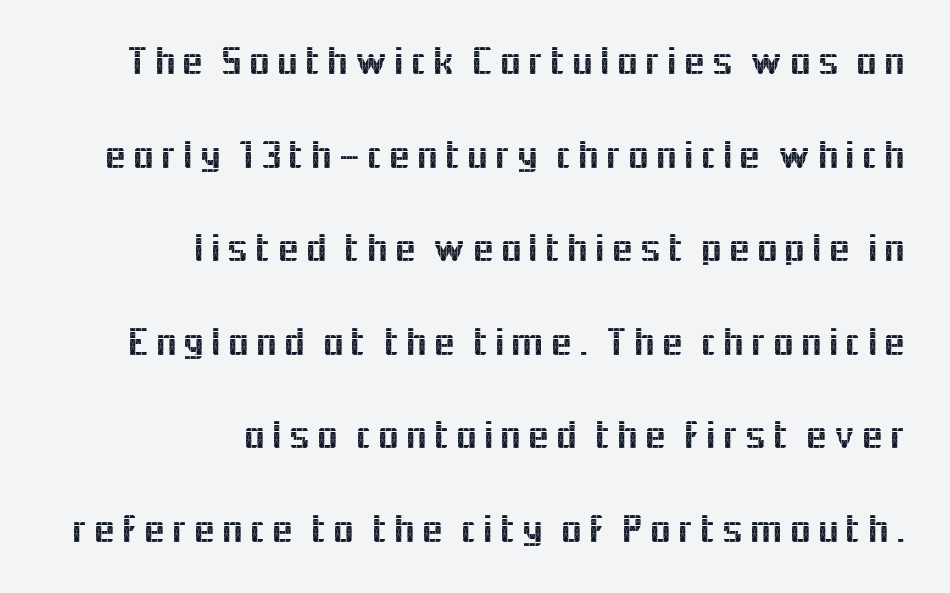
{"serif": "no", "italic": "no", "width": "normal", "x_height": "medium", "monospaced": "no", "underline": "no", "align": "right", "line_spacing": "loose", "line_spacing_ratio": 2.34, "glyph_px": 40}
